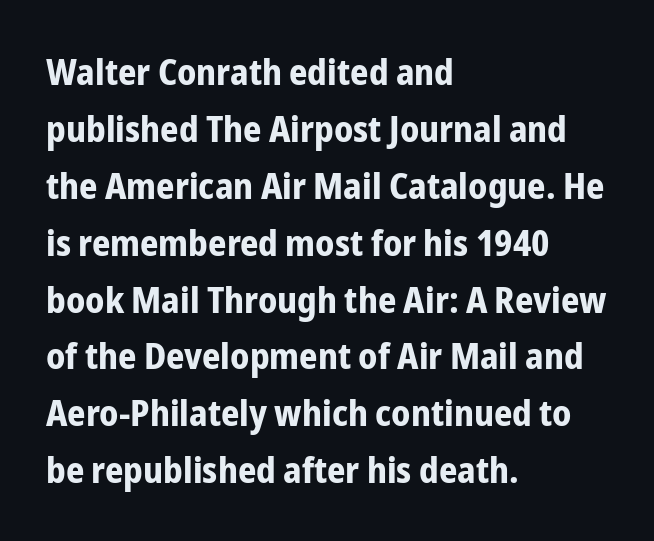
The image shows 36 px bold, condensed sans-serif type, upright; set left-aligned, normal line spacing (1.58x), normal letter spacing, not underlined; low stroke contrast and a medium x-height.
